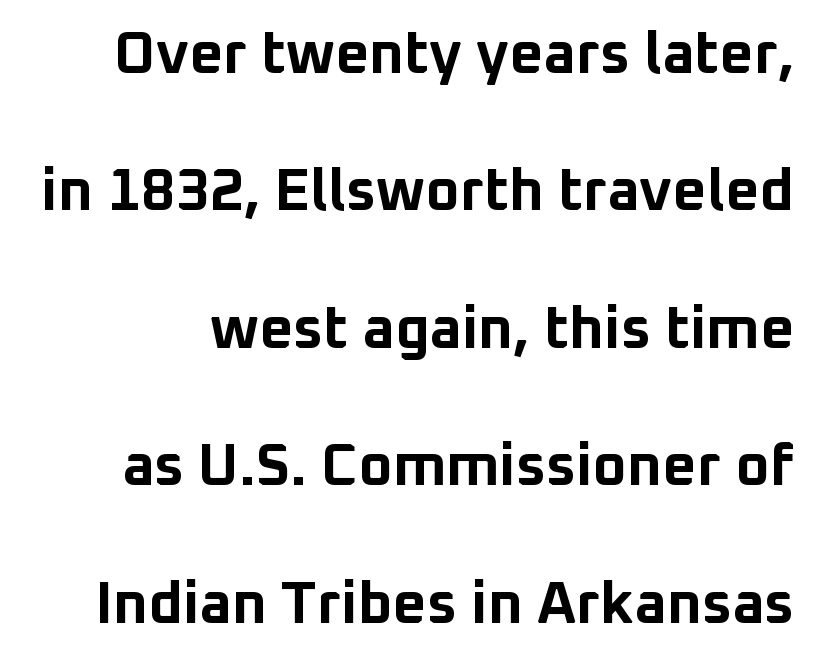
The image shows 59 px bold sans-serif type, upright; set loose line spacing (2.33x), normal letter spacing, not underlined; low stroke contrast and a medium x-height.
